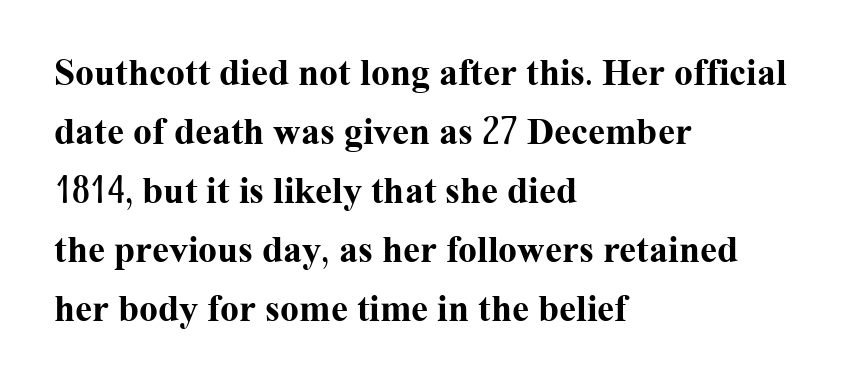
Q: Is the text bold? A: Yes.
Q: Is the text italic (slanted)? A: No, it is upright.
Q: Is the typeface a serif or a sans-serif typeface? A: Serif.
Q: Is the text underlined? A: No.
Q: How is the paragraph aligned? A: Left-aligned.
Q: Is the spacing between letters normal or unusually wide? A: Normal.
Q: Is the spacing between lines tight, normal or loose? A: Normal.
Q: Width (condensed, normal, or wide)? A: Normal.
Q: Stroke contrast? A: Medium.
Q: x-height? A: Medium.
Q: Monospaced? A: No.
